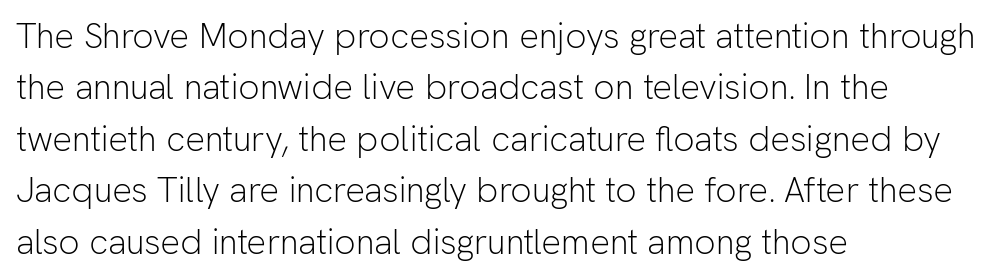
The letters advance in unequal steps, a hallmark of proportional type. These lines are set flush left with a ragged right edge. A typesetter would mark this as roman, not italic. What's the leading like? Ordinary, nothing unusual. Stems and bowls with no extra thickness — not bold.
